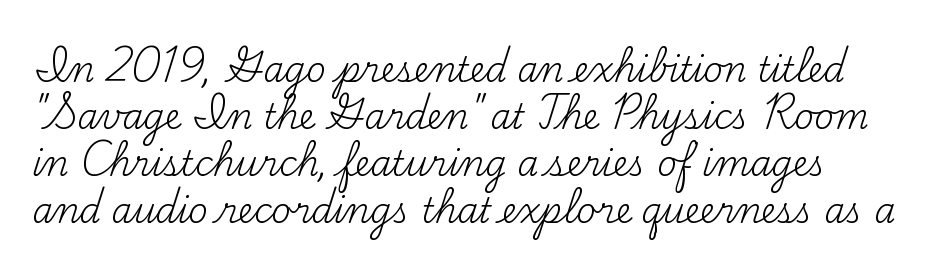
Q: Is the text bold? A: No.
Q: Is the text italic (slanted)? A: Yes.
Q: Is the typeface a serif or a sans-serif typeface? A: Serif.
Q: Is the text underlined? A: No.
Q: Is the spacing between letters normal or unusually wide? A: Normal.
Q: Is the spacing between lines tight, normal or loose? A: Normal.
Q: Width (condensed, normal, or wide)? A: Normal.
Q: Stroke contrast? A: Medium.
Q: x-height? A: Small.
Q: Monospaced? A: No.
